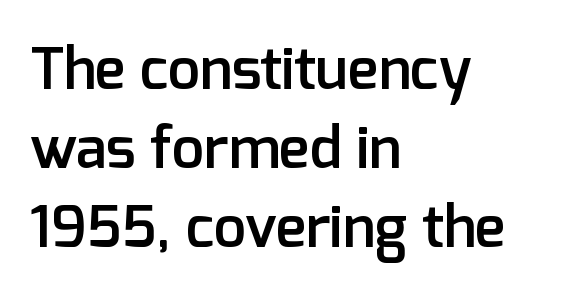
{"serif": "no", "italic": "no", "bold": "semi", "weight": "semibold", "width": "normal", "stroke_contrast": "low", "x_height": "medium", "monospaced": "no", "underline": "no", "align": "left", "line_spacing": "normal", "line_spacing_ratio": 1.36, "letter_spacing": "normal", "letter_spacing_em": 0.0, "glyph_px": 58}
